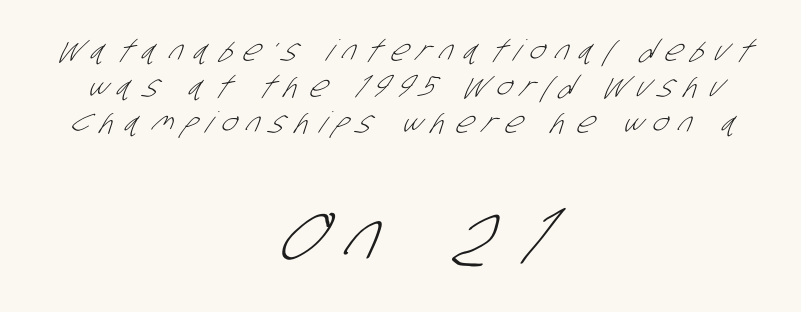
Words appear elongated and porous because spacing is wide. The rendering enlarges the type as you move from the upper chunk to the lower. In CSS terms this would be text-align: center. Decoration check: the copy has no underline. The characters display no serif detailing; their extremities are plain. The letters advance in unequal steps, a hallmark of proportional type.
